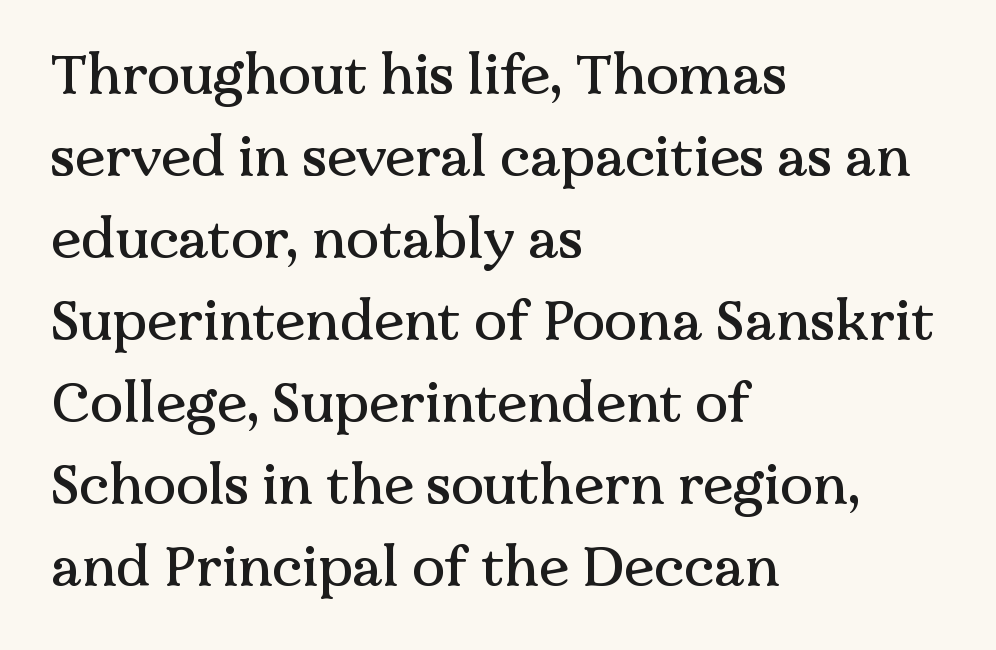
{"serif": "yes", "italic": "no", "width": "normal", "stroke_contrast": "medium", "x_height": "medium", "monospaced": "no", "underline": "no", "align": "left", "line_spacing": "normal", "line_spacing_ratio": 1.49, "letter_spacing": "normal", "letter_spacing_em": 0.0, "glyph_px": 55}
